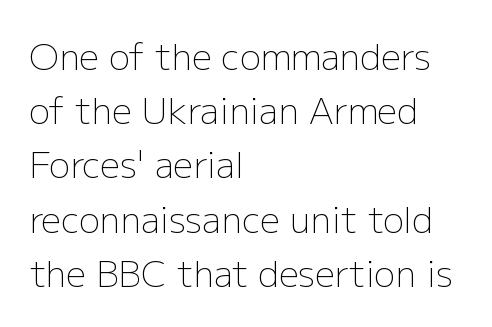
{"serif": "no", "italic": "no", "bold": "no", "weight": "light", "width": "normal", "stroke_contrast": "low", "x_height": "medium", "monospaced": "no", "underline": "no", "align": "left", "line_spacing": "normal", "line_spacing_ratio": 1.55, "letter_spacing": "normal", "letter_spacing_em": 0.0, "glyph_px": 35}
